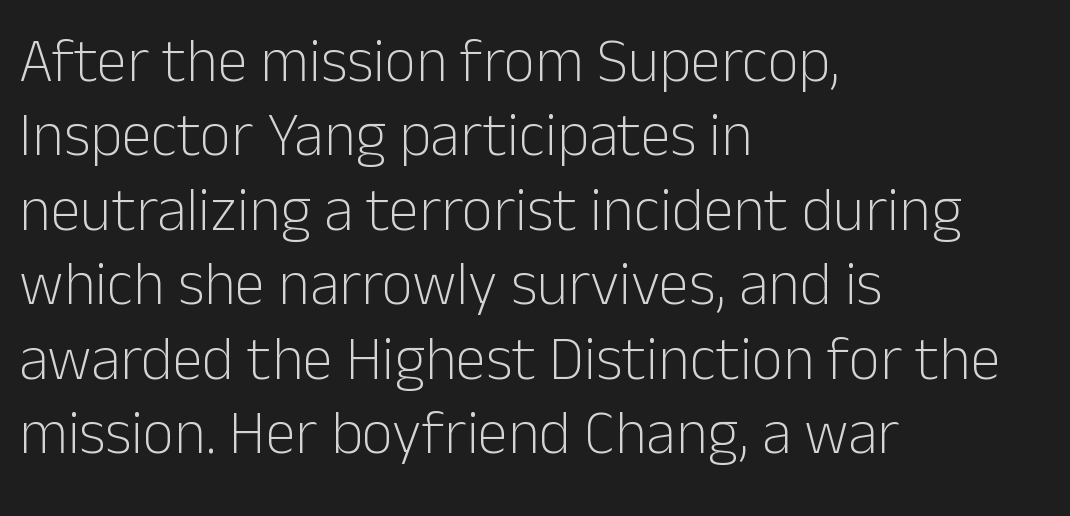
The image shows 61 px light sans-serif type, upright; set left-aligned, line spacing 1.22x, normal letter spacing, not underlined; low stroke contrast and a medium x-height.
